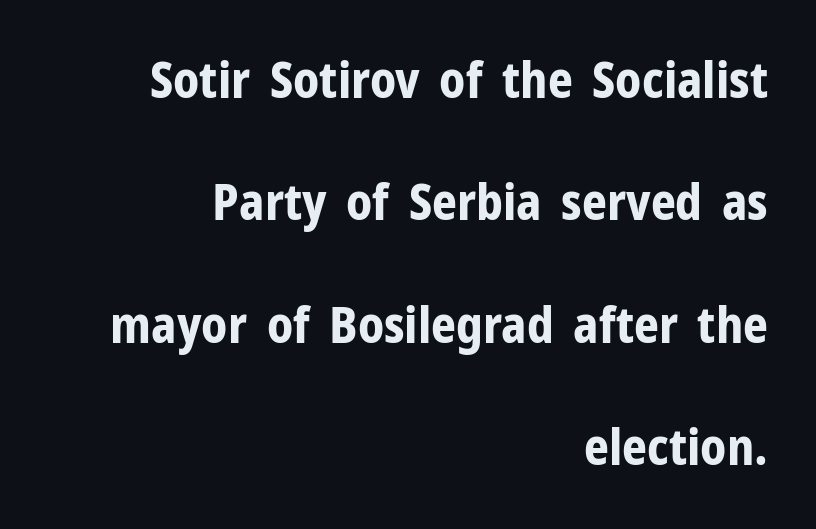
{"serif": "no", "italic": "no", "bold": "yes", "weight": "bold", "width": "normal", "stroke_contrast": "low", "x_height": "medium", "monospaced": "no", "underline": "no", "align": "right", "line_spacing": "loose", "line_spacing_ratio": 2.5, "letter_spacing": "normal", "letter_spacing_em": 0.0, "glyph_px": 49}
